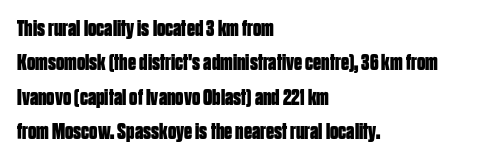
Is the letter spacing exaggerated? No — it looks like the ordinary default. Reading down the block, your eye returns to a fixed left position each line. Heavy-handed strokes throughout: this text is bold. Just letters on the line, the space beneath them empty. Baseline-to-baseline distance is the conventional proportion of letter height. A roman cut, with each character standing at attention.
